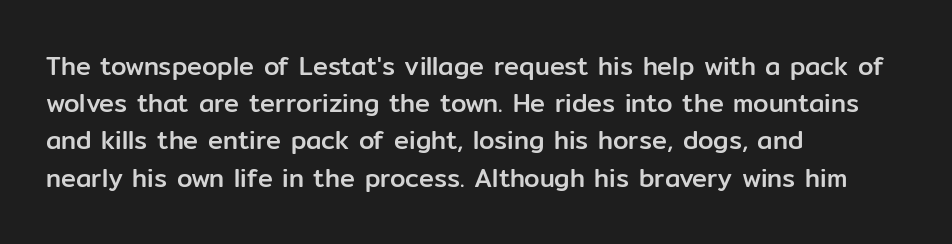
Q: Is the text italic (slanted)? A: No, it is upright.
Q: Is the text underlined? A: No.
Q: How is the paragraph aligned? A: Left-aligned.
Q: Is the spacing between letters normal or unusually wide? A: Normal.
Q: Is the spacing between lines tight, normal or loose? A: Normal.
